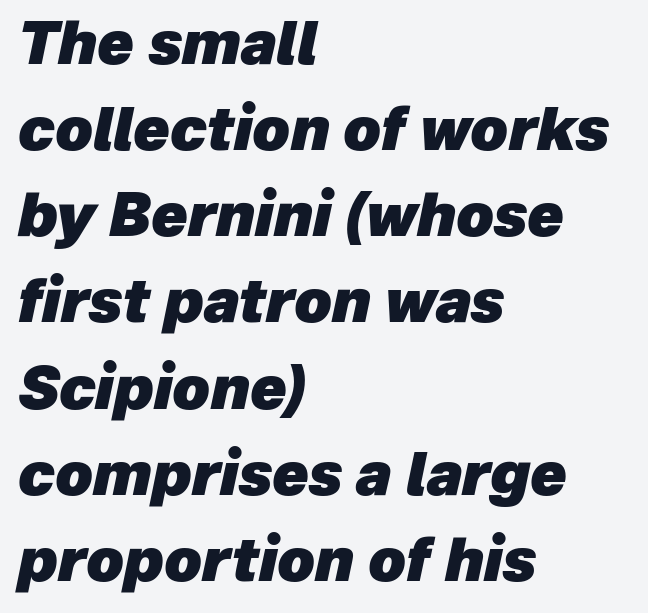
The image shows 59 px heavy type, italic (leaning right); set left-aligned, normal line spacing (1.46x), normal letter spacing, not underlined; low stroke contrast and a medium x-height.
